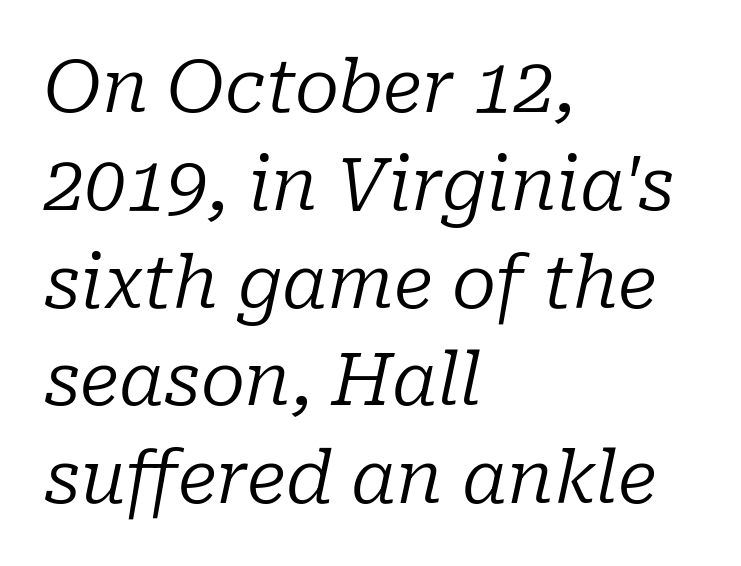
Tall strokes in this sample are angled rather than plumb. The lines are quadded left. Here the designer chose a conventional face with non-uniform glyph widths. Lines of text with bare space underneath.
